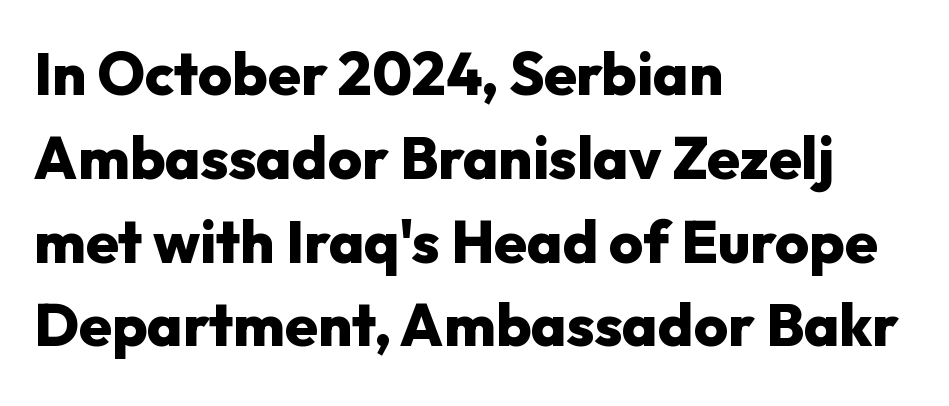
The leading is moderate, giving the passage an even texture. Serif or sans? Sans — the stroke terminals are bare. Nobody drew a line under any word here. The letters are bold, with thick, heavy strokes. A typesetter would mark this as roman, not italic.
